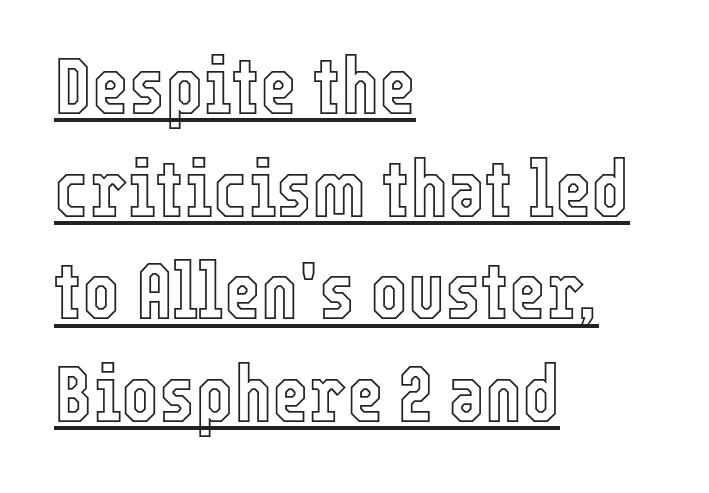
The image shows 79 px condensed type, upright; set left-aligned, normal line spacing (1.3x), normal letter spacing, underlined; a medium x-height.
